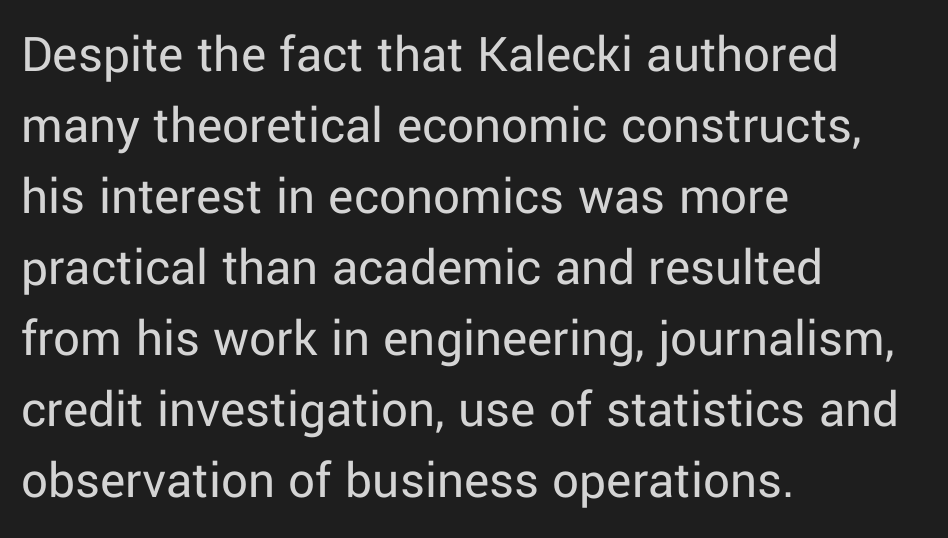
Q: Is the text bold? A: No.
Q: Is the text italic (slanted)? A: No, it is upright.
Q: Is the typeface a serif or a sans-serif typeface? A: Sans-serif.
Q: Is the text underlined? A: No.
Q: How is the paragraph aligned? A: Left-aligned.
Q: Is the spacing between letters normal or unusually wide? A: Normal.
Q: Is the spacing between lines tight, normal or loose? A: Normal.
Q: Width (condensed, normal, or wide)? A: Normal.
Q: Stroke contrast? A: Low.
Q: x-height? A: Medium.
Q: Monospaced? A: No.
